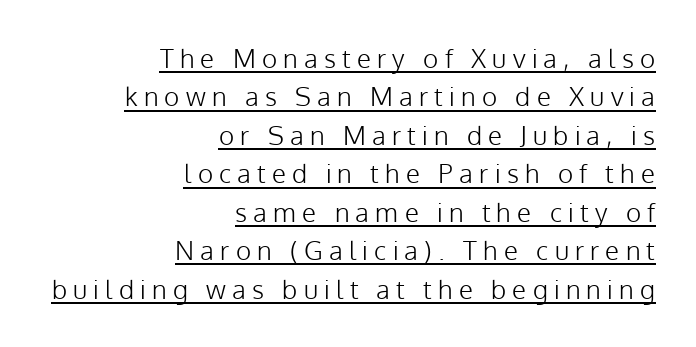
The image shows 26 px text type, upright; set right-aligned, normal line spacing (1.48x), unusually wide letter spacing (+0.24 em), underlined.
